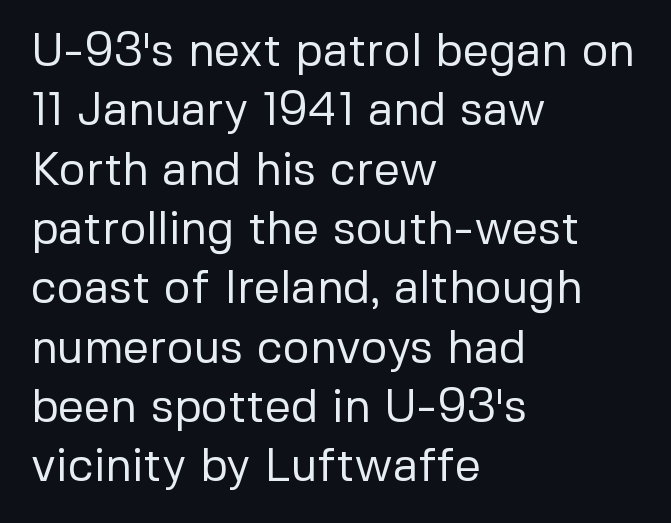
The image shows 46 px regular-weight sans-serif type, upright; set left-aligned, normal line spacing (1.29x), normal letter spacing, not underlined; low stroke contrast and a medium x-height.
